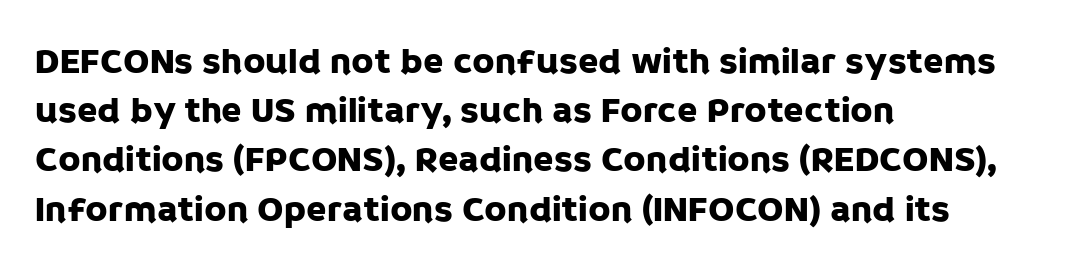
Q: Is the text italic (slanted)? A: No, it is upright.
Q: Is the typeface a serif or a sans-serif typeface? A: Sans-serif.
Q: Is the text underlined? A: No.
Q: How is the paragraph aligned? A: Left-aligned.
Q: Is the spacing between letters normal or unusually wide? A: Normal.
Q: Is the spacing between lines tight, normal or loose? A: Normal.
Q: Width (condensed, normal, or wide)? A: Normal.
Q: Stroke contrast? A: Low.
Q: x-height? A: Large.
Q: Monospaced? A: No.
